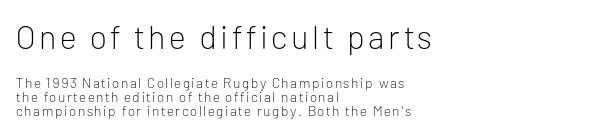
{"serif": "no", "italic": "no", "bold": "no", "weight": "light", "width": "normal", "stroke_contrast": "low", "x_height": "medium", "monospaced": "no", "underline": "no", "align": "left", "line_spacing": "tight", "line_spacing_ratio": 0.97, "larger_block": "first", "size_ratio": 2.36, "glyph_px": 33}
